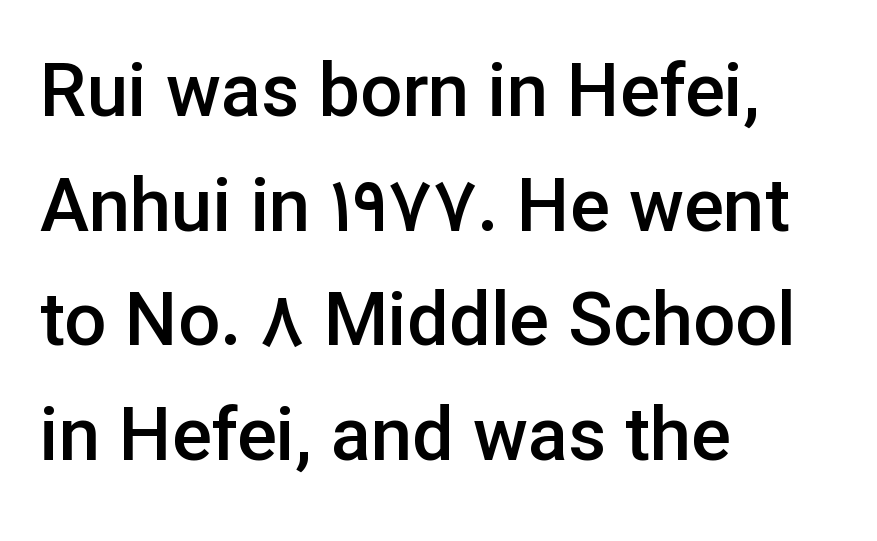
{"serif": "no", "italic": "no", "bold": "semi", "weight": "semibold", "width": "normal", "stroke_contrast": "low", "x_height": "medium", "monospaced": "no", "underline": "no", "align": "left", "line_spacing": "normal", "line_spacing_ratio": 1.55, "letter_spacing": "normal", "letter_spacing_em": 0.0, "glyph_px": 74}
